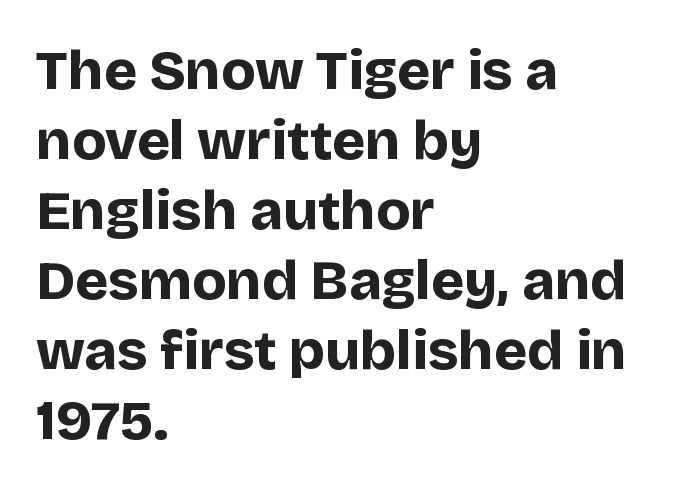
{"serif": "no", "italic": "no", "bold": "yes", "weight": "bold", "width": "normal", "stroke_contrast": "low", "x_height": "large", "monospaced": "no", "underline": "no", "align": "left", "line_spacing": "normal", "line_spacing_ratio": 1.25, "letter_spacing": "normal", "letter_spacing_em": 0.0, "glyph_px": 56}
